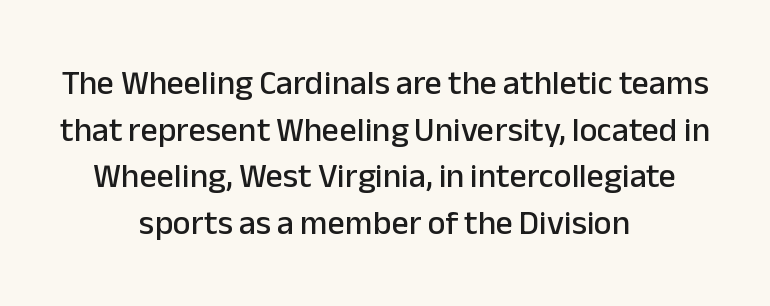
{"serif": "no", "italic": "no", "width": "normal", "stroke_contrast": "low", "x_height": "medium", "monospaced": "no", "underline": "no", "align": "center", "line_spacing": "normal", "line_spacing_ratio": 1.37, "letter_spacing": "normal", "letter_spacing_em": 0.0, "glyph_px": 34}
